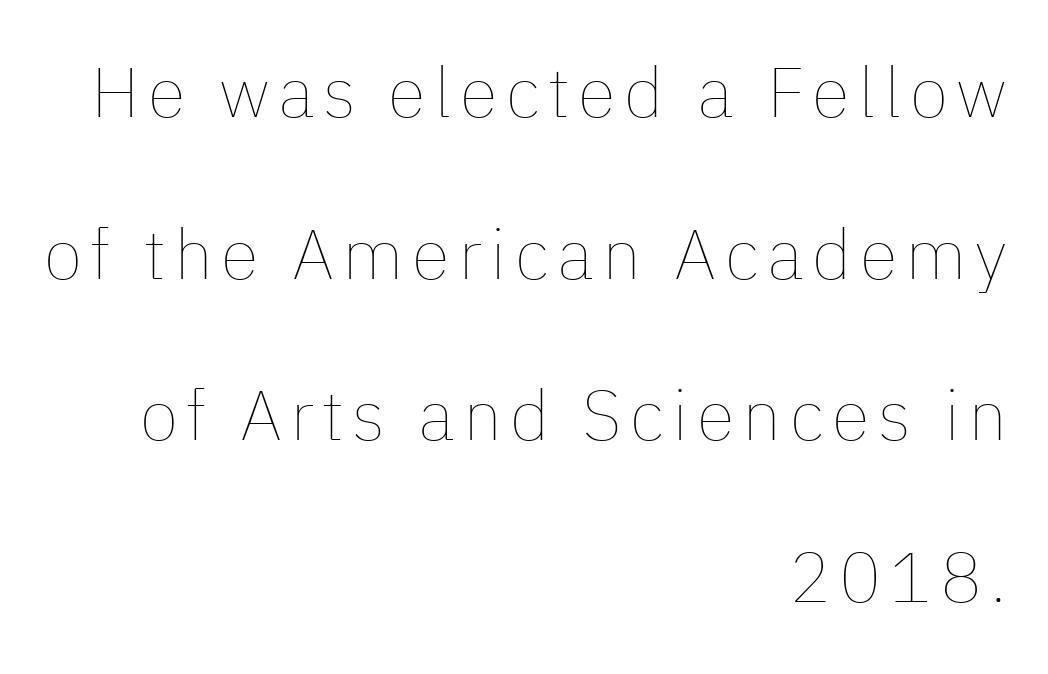
{"italic": "no", "bold": "no", "weight": "thin", "width": "normal", "stroke_contrast": "low", "x_height": "medium", "monospaced": "no", "underline": "no", "align": "right", "line_spacing": "loose", "line_spacing_ratio": 2.31, "glyph_px": 70}
